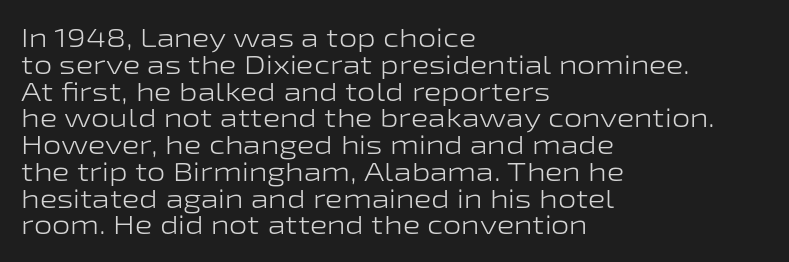
The image shows 26 px text type, upright; set left-aligned, tight line spacing (1.03x), normal letter spacing, not underlined.
